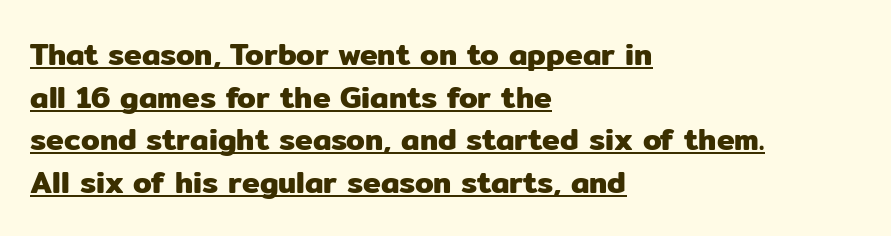
{"serif": "no", "italic": "no", "width": "normal", "stroke_contrast": "low", "x_height": "medium", "monospaced": "no", "underline": "yes", "align": "left", "line_spacing": "normal", "line_spacing_ratio": 1.42, "letter_spacing": "normal", "letter_spacing_em": 0.0, "glyph_px": 30}
